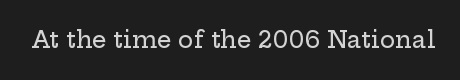
{"italic": "no", "underline": "no", "letter_spacing": "normal", "letter_spacing_em": 0.0, "glyph_px": 23}
